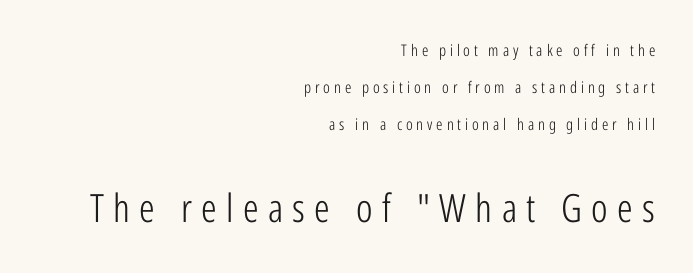
{"serif": "no", "italic": "no", "bold": "no", "weight": "light", "width": "condensed", "stroke_contrast": "low", "x_height": "medium", "monospaced": "no", "underline": "no", "align": "right", "line_spacing": "loose", "line_spacing_ratio": 2.31, "letter_spacing": "wide", "letter_spacing_em": 0.24, "larger_block": "second", "size_ratio": 2.44, "glyph_px": 39}
